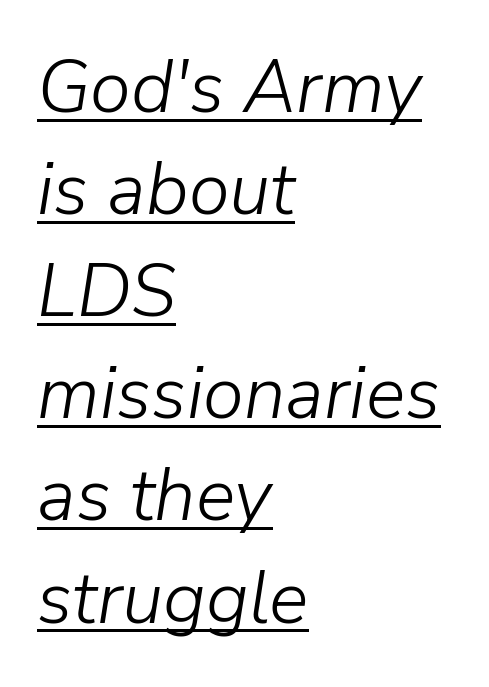
Q: Is the text bold? A: No.
Q: Is the text italic (slanted)? A: Yes, it leans right by about 9 degrees.
Q: Is the text underlined? A: Yes.
Q: How is the paragraph aligned? A: Left-aligned.
Q: Is the spacing between letters normal or unusually wide? A: Normal.
Q: Is the spacing between lines tight, normal or loose? A: Normal.
Q: Width (condensed, normal, or wide)? A: Normal.
Q: Stroke contrast? A: Low.
Q: x-height? A: Medium.
Q: Monospaced? A: No.
